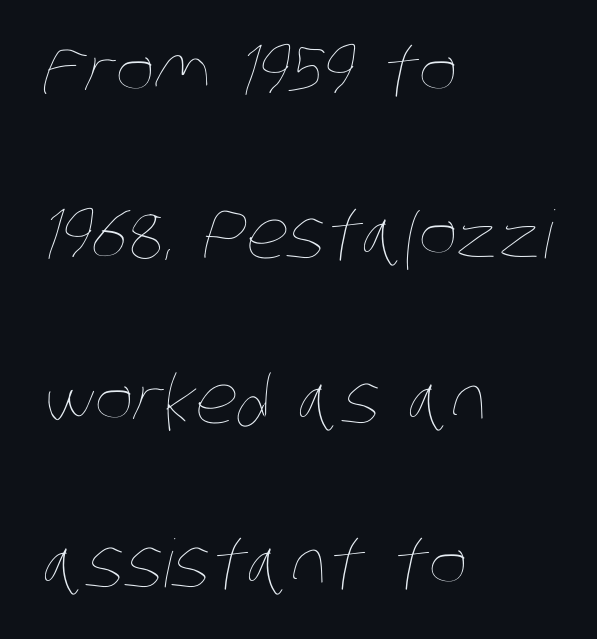
Q: Is the text bold? A: No.
Q: Is the text underlined? A: No.
Q: How is the paragraph aligned? A: Left-aligned.
Q: Is the spacing between letters normal or unusually wide? A: Normal.
Q: Is the spacing between lines tight, normal or loose? A: Loose.
Q: Width (condensed, normal, or wide)? A: Condensed.
Q: Stroke contrast? A: Low.
Q: x-height? A: Large.
Q: Monospaced? A: No.
